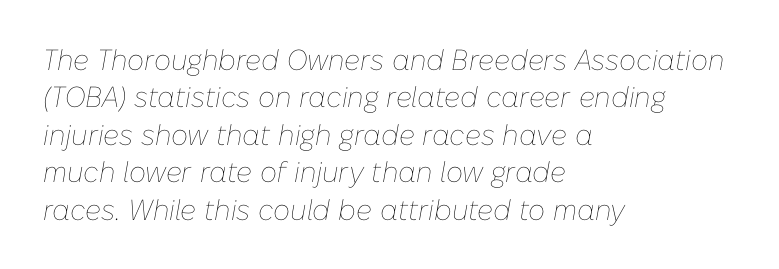
Each new line begins a customary step beneath the previous one. Is the block centered? No — it sits flush against the left margin. The passage shown has conventional tracking throughout. A typesetter would call this proportional, since set widths differ per character. This rendering features lettering with no underline. The letters look calm and open, with moderate or lighter stems.
